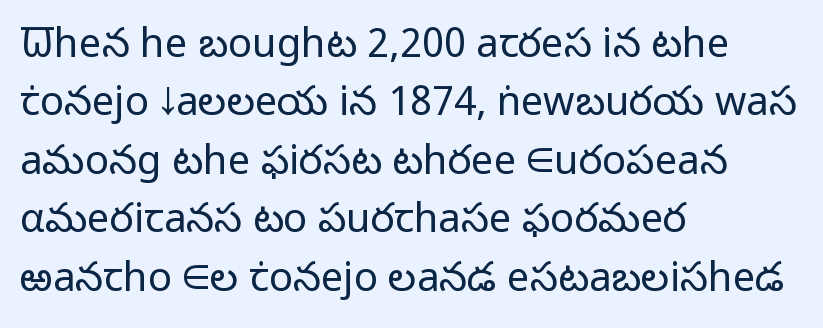
The image shows 40 px light sans-serif type, upright; set left-aligned, normal line spacing (1.46x), normal letter spacing, not underlined; low stroke contrast and a medium x-height.
